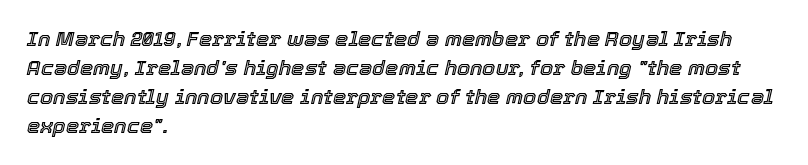
{"italic": "yes", "lean": "right", "slant_degrees": 12, "underline": "no", "align": "left", "line_spacing": "normal", "line_spacing_ratio": 1.38, "letter_spacing": "normal", "letter_spacing_em": 0.0, "glyph_px": 21}
